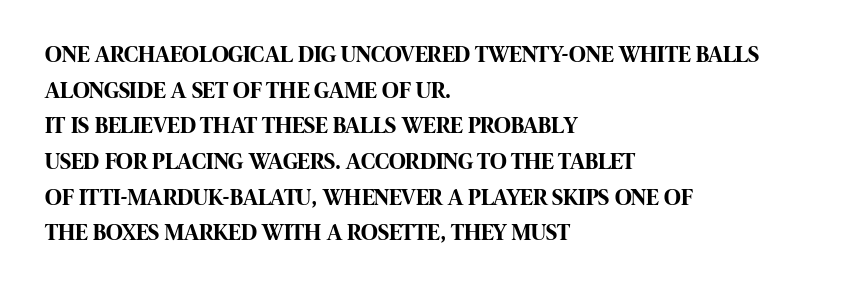
{"italic": "no", "bold": "yes", "underline": "no", "align": "left", "line_spacing": "normal", "line_spacing_ratio": 1.55, "letter_spacing": "normal", "letter_spacing_em": 0.0, "glyph_px": 23}
